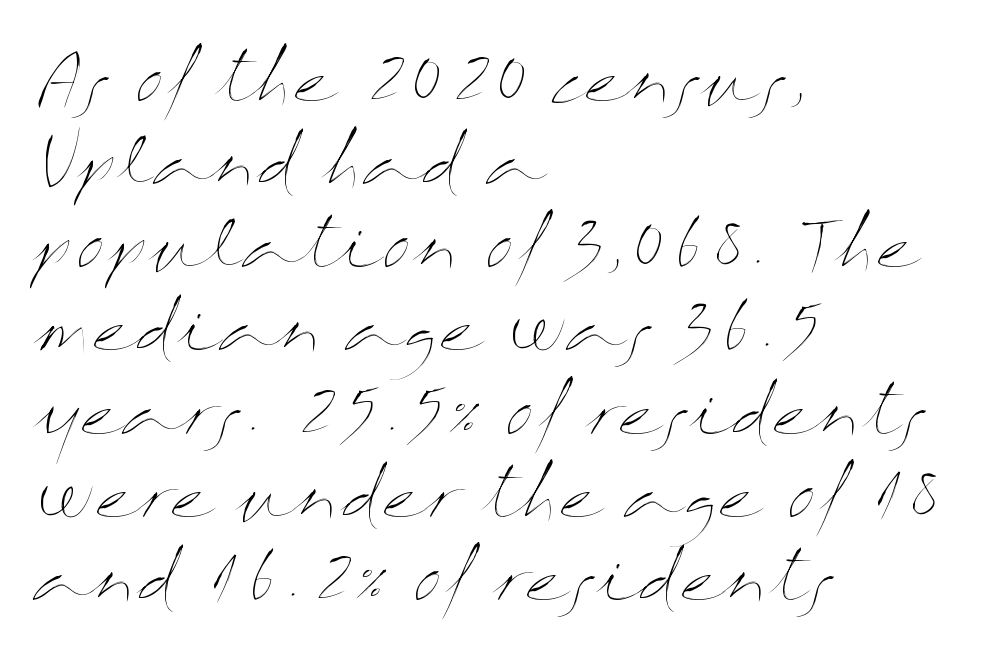
The image shows 66 px thin, wide type; set left-aligned, normal line spacing (1.26x), normal letter spacing, not underlined; medium stroke contrast and a medium x-height.
